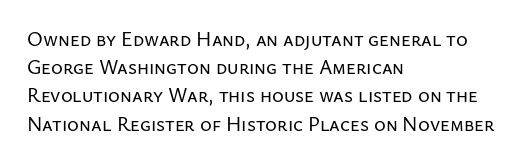
Quick note: interline space is typical. Layout note: lines flush left. The tracking reads as untouched default to a designer's eye. The passage shown is not underscored anywhere. The type sits square on the baseline with zero lean.
